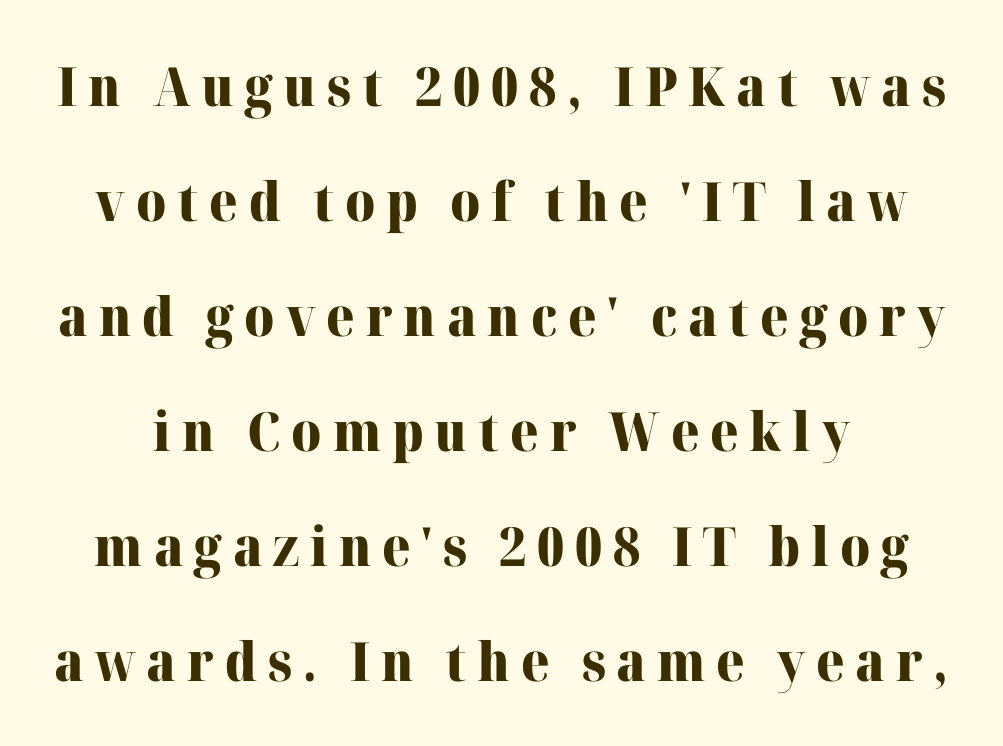
{"serif": "yes", "italic": "no", "bold": "yes", "weight": "heavy", "width": "normal", "stroke_contrast": "high", "x_height": "medium", "monospaced": "no", "underline": "no", "line_spacing": "loose", "line_spacing_ratio": 2.13, "letter_spacing": "wide", "letter_spacing_em": 0.2, "glyph_px": 54}
